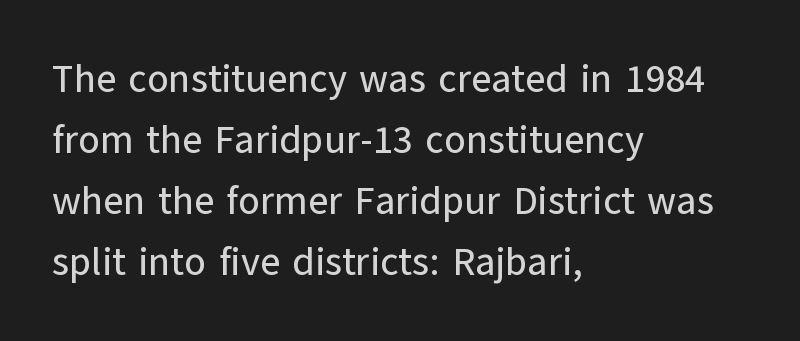
{"serif": "no", "italic": "no", "width": "normal", "stroke_contrast": "low", "x_height": "medium", "monospaced": "no", "underline": "no", "align": "left", "line_spacing": "normal", "line_spacing_ratio": 1.56, "letter_spacing": "normal", "letter_spacing_em": 0.0, "glyph_px": 39}
